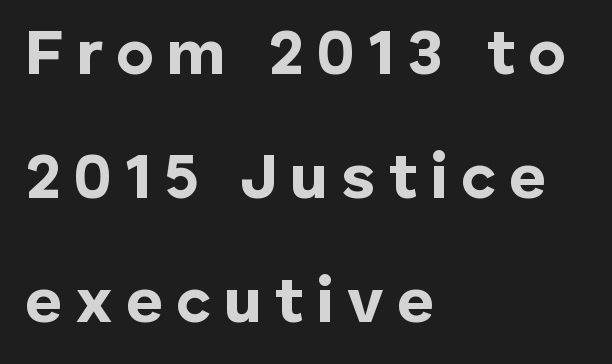
The image shows 64 px bold sans-serif type, upright; set left-aligned, loose line spacing (1.94x), unusually wide letter spacing (+0.2 em), not underlined; low stroke contrast and a medium x-height.
